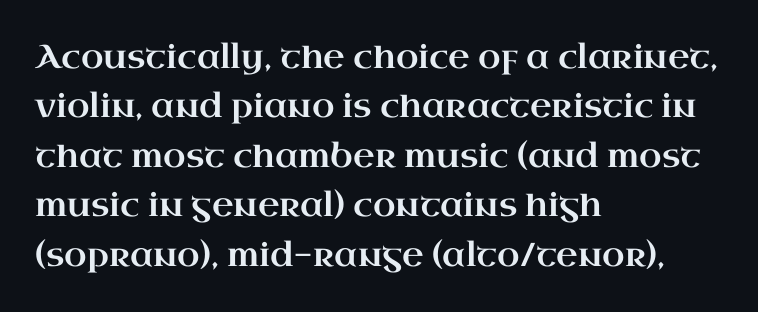
{"serif": "yes", "italic": "no", "width": "wide", "stroke_contrast": "high", "x_height": "small", "monospaced": "no", "underline": "no", "align": "left", "line_spacing": "normal", "line_spacing_ratio": 1.5, "letter_spacing": "normal", "letter_spacing_em": 0.0, "glyph_px": 33}
